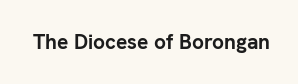
The letterforms sit shoulder to shoulder at normal distance. These lines were composed using upright roman letters. Check the space under the baseline: it is left empty. The sample has been set heavy, in full bold.
